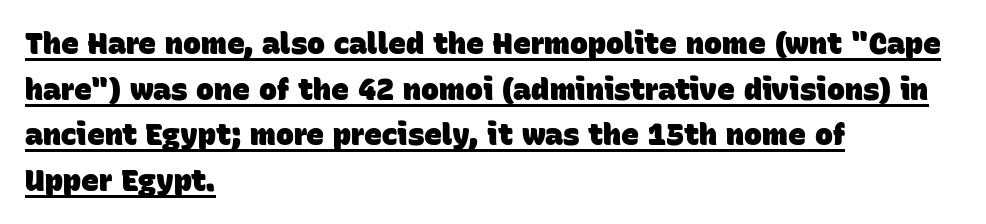
Q: Is the text bold? A: Yes.
Q: Is the typeface a serif or a sans-serif typeface? A: Sans-serif.
Q: Is the text underlined? A: Yes.
Q: How is the paragraph aligned? A: Left-aligned.
Q: Is the spacing between letters normal or unusually wide? A: Normal.
Q: Is the spacing between lines tight, normal or loose? A: Normal.
Q: Width (condensed, normal, or wide)? A: Normal.
Q: Stroke contrast? A: Low.
Q: x-height? A: Large.
Q: Monospaced? A: No.
